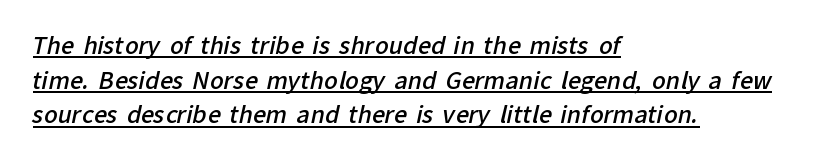
Summary of weight: moderately heavy, a semibold. This sample is left-justified, so line endings fall wherever the words run out. Evenly set lines give the paragraph a standard silhouette. Each line of the rendering has a horizontal stroke beneath the glyphs. Students, note that the glyphs here touch the page at normal intervals.
